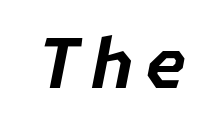
The image shows 69 px bold type, italic (leaning right); set not underlined; low stroke contrast and a medium x-height.
